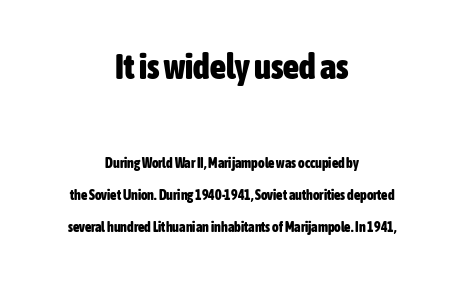
{"serif": "no", "italic": "no", "bold": "yes", "weight": "heavy", "width": "condensed", "stroke_contrast": "low", "x_height": "medium", "monospaced": "no", "underline": "no", "align": "center", "line_spacing": "loose", "line_spacing_ratio": 2.29, "letter_spacing": "normal", "letter_spacing_em": 0.0, "larger_block": "first", "size_ratio": 2.5, "glyph_px": 35}
